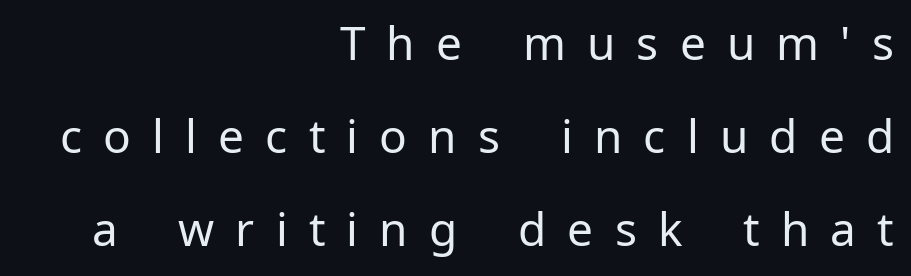
The image shows 46 px regular-weight sans-serif type, upright; set right-aligned, loose line spacing (2.02x), unusually wide letter spacing (+0.46 em), not underlined; low stroke contrast and a medium x-height.
